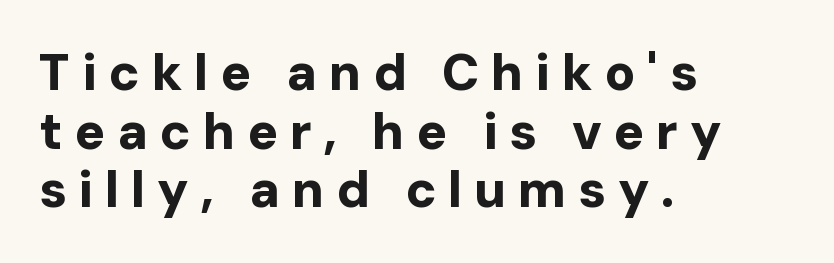
Q: Is the text bold? A: Yes.
Q: Is the text italic (slanted)? A: No, it is upright.
Q: Is the typeface a serif or a sans-serif typeface? A: Sans-serif.
Q: Is the text underlined? A: No.
Q: How is the paragraph aligned? A: Left-aligned.
Q: Is the spacing between letters normal or unusually wide? A: Unusually wide.
Q: Is the spacing between lines tight, normal or loose? A: Tight.
Q: Width (condensed, normal, or wide)? A: Normal.
Q: Stroke contrast? A: Low.
Q: x-height? A: Medium.
Q: Monospaced? A: No.
